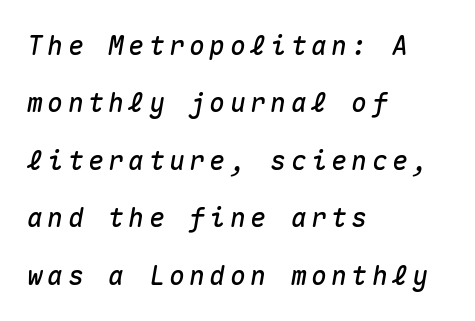
{"italic": "yes", "lean": "right", "slant_degrees": 10, "underline": "no", "align": "left", "line_spacing": "loose", "line_spacing_ratio": 2.21, "glyph_px": 26}
